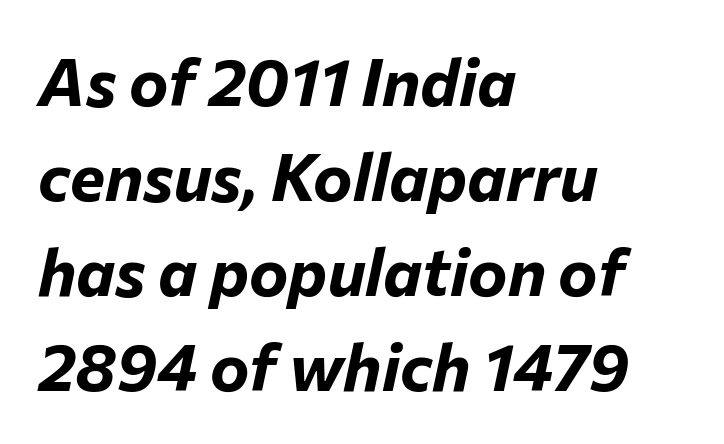
A typesetter would call this proportional, since set widths differ per character. Descenders hang freely into open space. In CSS terms this would be text-align: left. Observe the lean: these are italic letterforms.
